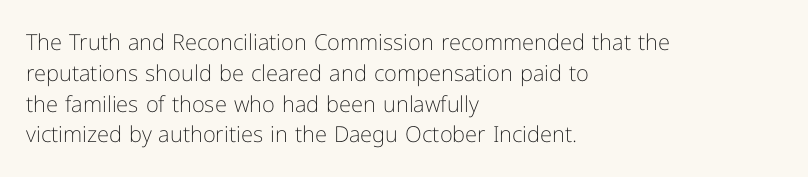
Q: Is the text bold? A: No.
Q: Is the text italic (slanted)? A: No, it is upright.
Q: Is the text underlined? A: No.
Q: How is the paragraph aligned? A: Left-aligned.
Q: Is the spacing between letters normal or unusually wide? A: Normal.
Q: Is the spacing between lines tight, normal or loose? A: Normal.
